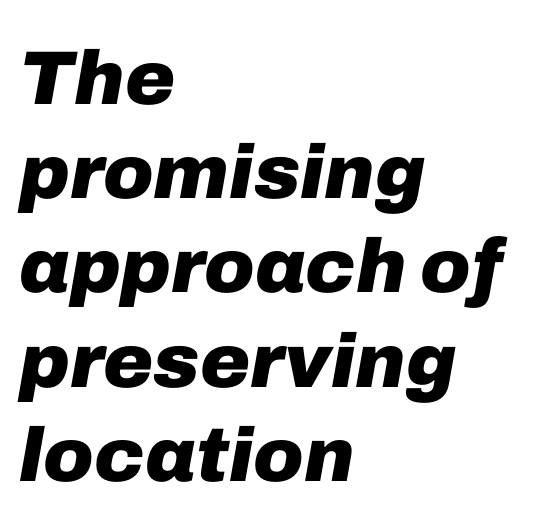
The image shows 76 px heavy type, italic (leaning right); set left-aligned, line spacing 1.24x, normal letter spacing, not underlined; low stroke contrast and a medium x-height.
